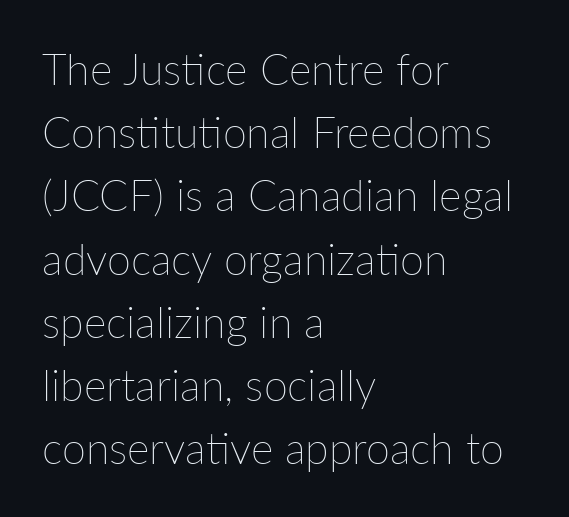
Q: Is the text bold? A: No.
Q: Is the text italic (slanted)? A: No, it is upright.
Q: Is the text underlined? A: No.
Q: How is the paragraph aligned? A: Left-aligned.
Q: Is the spacing between letters normal or unusually wide? A: Normal.
Q: Is the spacing between lines tight, normal or loose? A: Normal.
Q: Width (condensed, normal, or wide)? A: Normal.
Q: Stroke contrast? A: Low.
Q: x-height? A: Medium.
Q: Monospaced? A: No.
